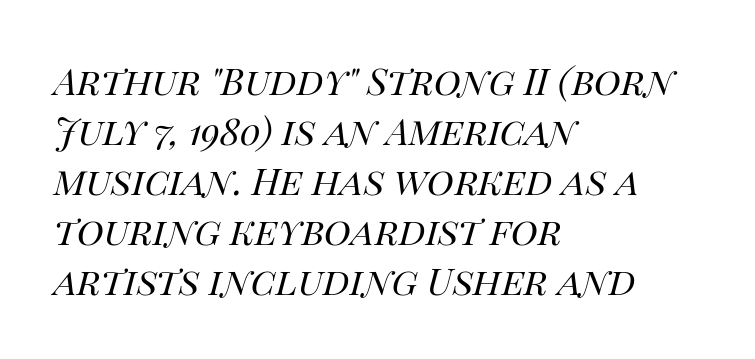
These lines are rendered in a variable-pitch font. In terms of letterspacing, this is plain default setting. Characters are canted at an angle relative to the baseline's perpendicular. These lines are set flush left with a ragged right edge. Descenders are the only things crossing below the line. Stems and bowls with no extra thickness — not bold.
